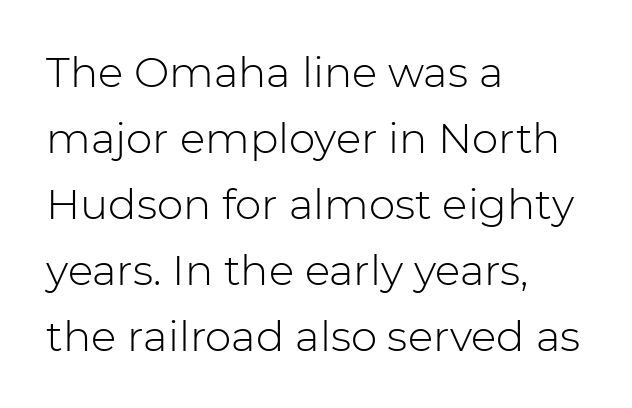
The image shows 42 px light sans-serif type, upright; set left-aligned, normal line spacing (1.57x), normal letter spacing, not underlined; low stroke contrast and a medium x-height.
